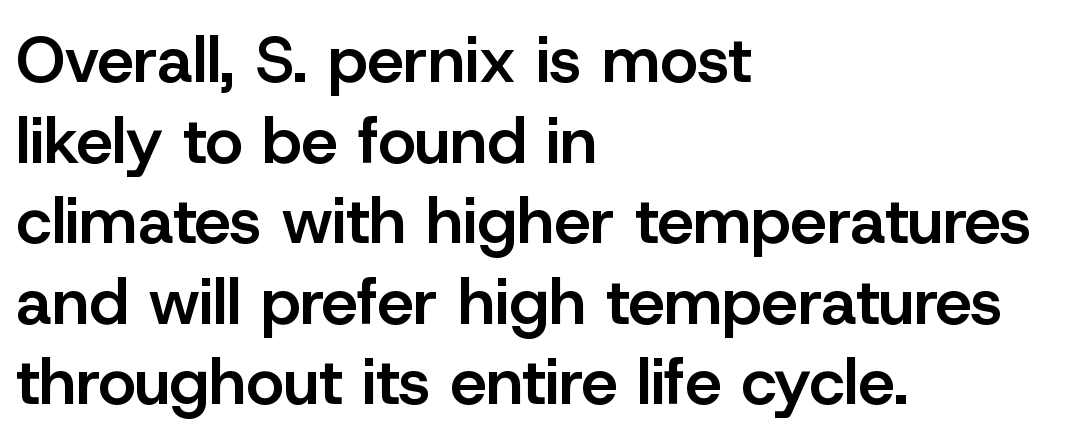
Q: Is the text bold? A: Semi-bold.
Q: Is the text italic (slanted)? A: No, it is upright.
Q: Is the typeface a serif or a sans-serif typeface? A: Sans-serif.
Q: Is the text underlined? A: No.
Q: How is the paragraph aligned? A: Left-aligned.
Q: Is the spacing between letters normal or unusually wide? A: Normal.
Q: Width (condensed, normal, or wide)? A: Normal.
Q: Stroke contrast? A: Low.
Q: x-height? A: Medium.
Q: Monospaced? A: No.
